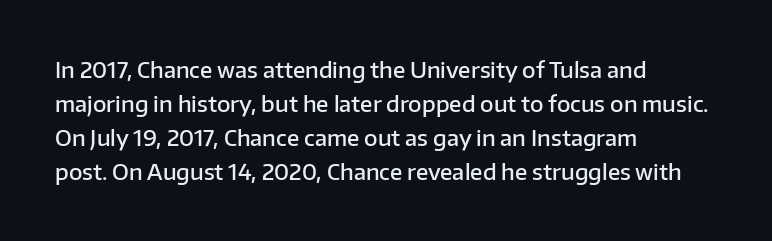
Q: Is the text bold? A: Semi-bold.
Q: Is the text italic (slanted)? A: No, it is upright.
Q: Is the text underlined? A: No.
Q: How is the paragraph aligned? A: Left-aligned.
Q: Is the spacing between letters normal or unusually wide? A: Normal.
Q: Is the spacing between lines tight, normal or loose? A: Normal.
